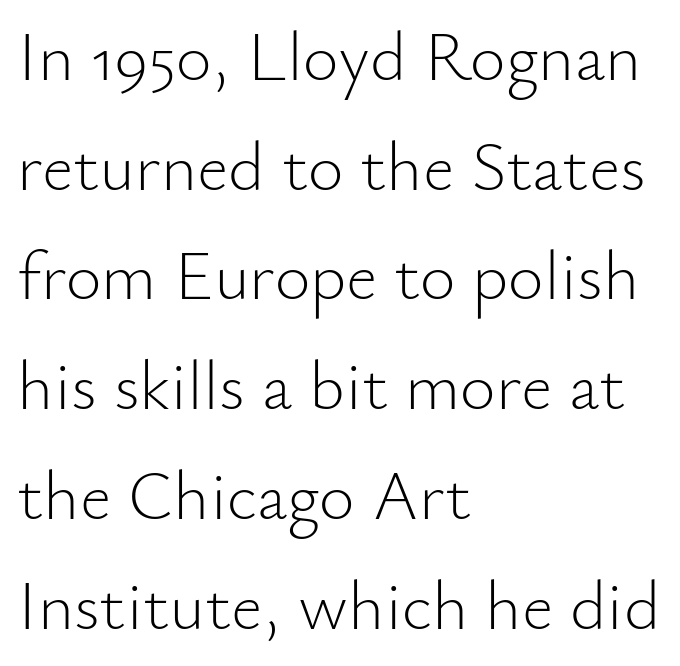
{"serif": "no", "italic": "no", "bold": "no", "weight": "light", "width": "normal", "stroke_contrast": "low", "x_height": "small", "monospaced": "no", "underline": "no", "align": "left", "line_spacing": "normal", "line_spacing_ratio": 1.59, "letter_spacing": "normal", "letter_spacing_em": 0.0, "glyph_px": 69}
